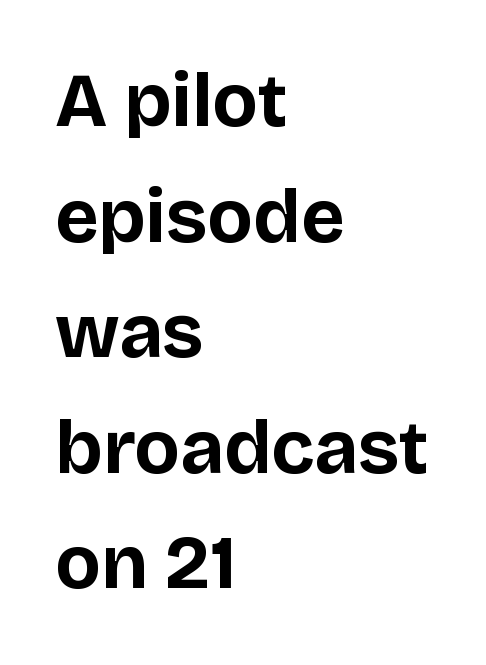
The image shows 76 px bold sans-serif type, upright; set left-aligned, normal line spacing (1.52x), normal letter spacing, not underlined; low stroke contrast and a large x-height.
